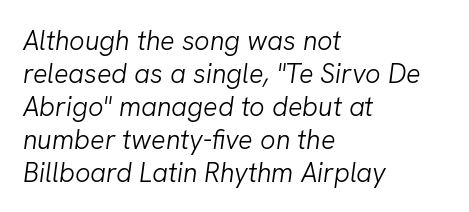
Q: Is the text bold? A: No.
Q: Is the text italic (slanted)? A: Yes, it leans right by about 8 degrees.
Q: Is the text underlined? A: No.
Q: How is the paragraph aligned? A: Left-aligned.
Q: Is the spacing between letters normal or unusually wide? A: Normal.
